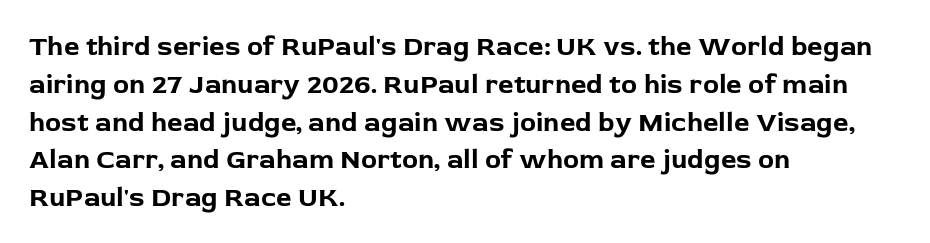
Line spacing here is normal. The baseline area is clear. This sample uses an upright cut, with every glyph sitting square on the baseline. These lines keep a tight, regular rhythm from letter to letter. Line beginnings align vertically; line endings do not.
